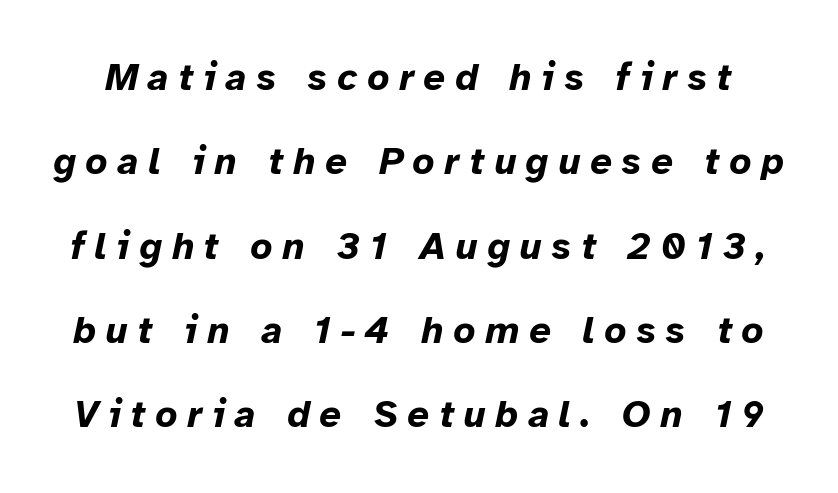
The image shows 38 px bold type, italic (leaning right); set loose line spacing (2.22x), unusually wide letter spacing (+0.26 em), not underlined; low stroke contrast and a medium x-height.
